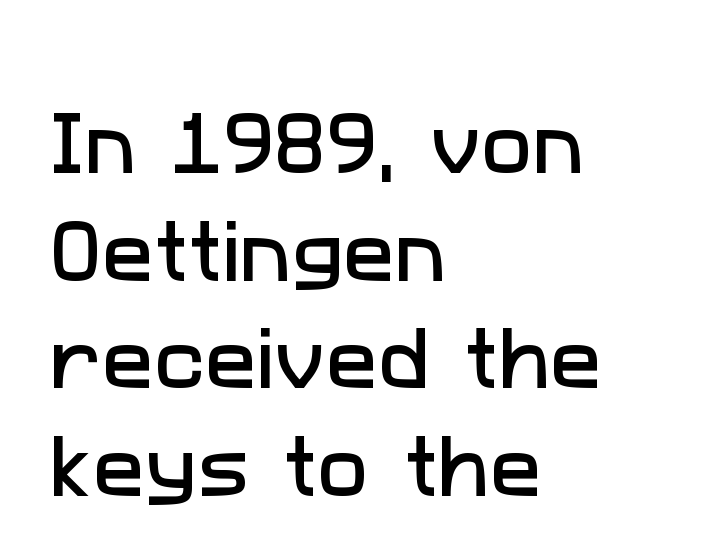
The space between consecutive lines is moderate. Tracking here is standard; glyphs follow each other at the usual distance. Proportional: the letters do not fall into vertical columns. Descenders are the only things crossing below the line.
